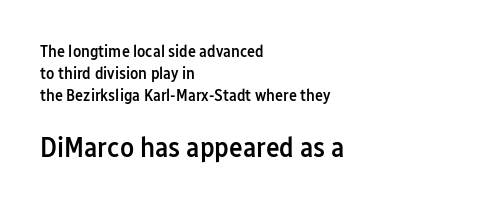
The image shows 29 px semibold, condensed sans-serif type, upright; set left-aligned, normal line spacing (1.29x), normal letter spacing, not underlined; the second (bottom) block is 1.71x larger; low stroke contrast and a medium x-height.
